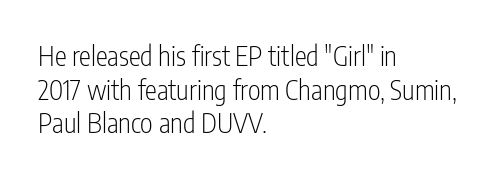
Whoever set this chose a conventional vertical rhythm. Each stroke keeps to a modest, everyday thickness or less. Is there any slant? The stems are plumb. Any mark beneath the type? The region is blank. Horizontal alignment here is leftward, the default for most running prose.
